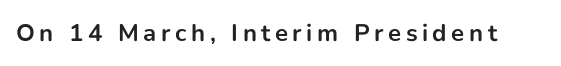
Q: Is the text bold? A: Yes.
Q: Is the text italic (slanted)? A: No, it is upright.
Q: Is the text underlined? A: No.
